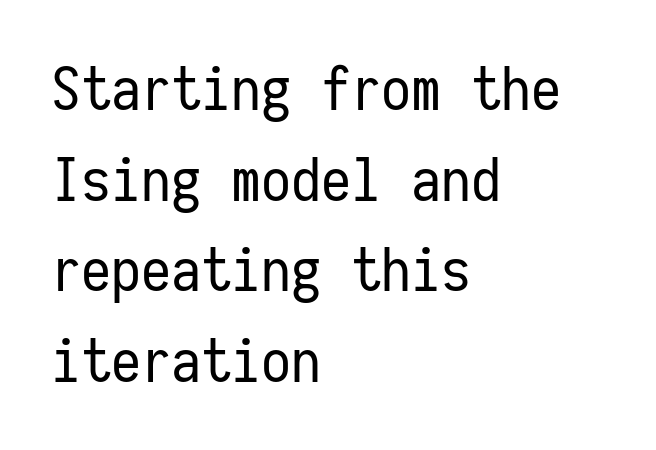
{"serif": "no", "italic": "no", "bold": "no", "weight": "regular", "width": "condensed", "stroke_contrast": "low", "x_height": "medium", "monospaced": "yes", "underline": "no", "align": "left", "line_spacing": "normal", "line_spacing_ratio": 1.51, "letter_spacing": "normal", "letter_spacing_em": 0.0, "glyph_px": 60}
